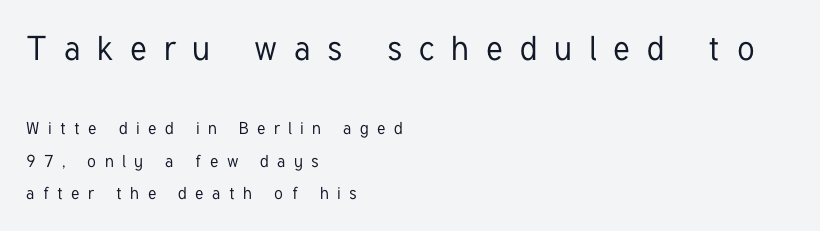
{"serif": "no", "italic": "no", "width": "condensed", "stroke_contrast": "low", "x_height": "medium", "monospaced": "no", "underline": "no", "align": "left", "line_spacing_ratio": 1.89, "letter_spacing": "wide", "letter_spacing_em": 0.5, "larger_block": "first", "size_ratio": 2.0, "glyph_px": 34}
